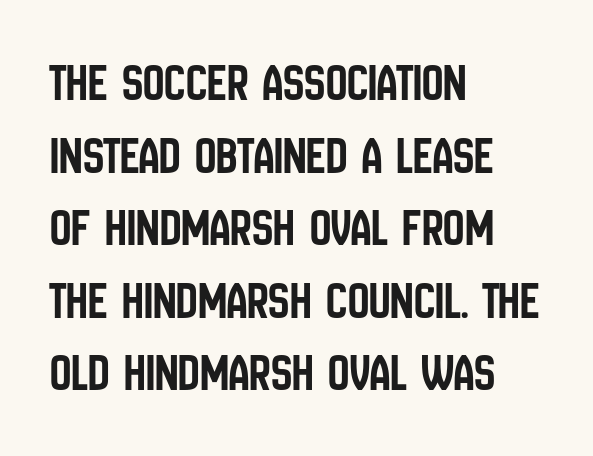
{"serif": "no", "italic": "no", "width": "condensed", "stroke_contrast": "low", "x_height": "large", "monospaced": "no", "underline": "no", "align": "left", "line_spacing": "normal", "line_spacing_ratio": 1.37, "letter_spacing": "normal", "letter_spacing_em": 0.0, "glyph_px": 53}
